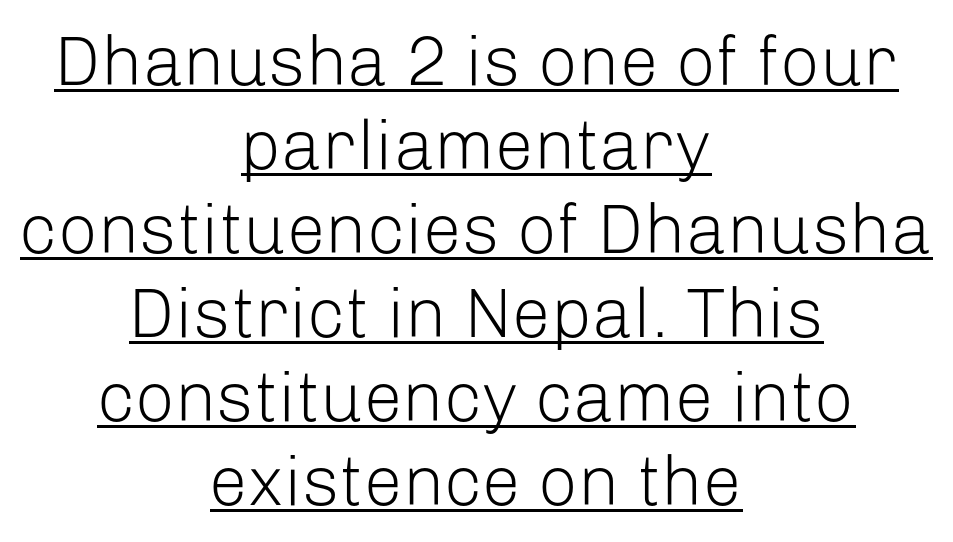
Think standard paragraph weight, or any step lighter than that. Alignment: centered. These lines keep a tight, regular rhythm from letter to letter. A baseline rule has been typeset under these characters. The letters stand upright; this is a roman face.
